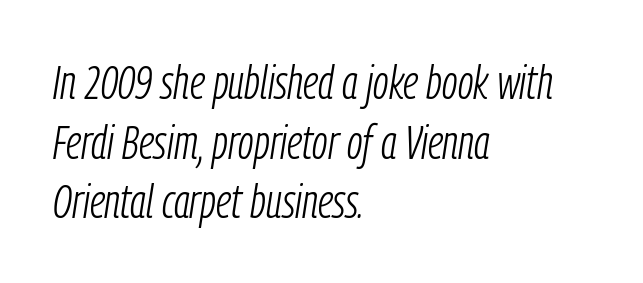
{"italic": "yes", "lean": "right", "slant_degrees": 9, "bold": "no", "weight": "light", "width": "condensed", "stroke_contrast": "low", "x_height": "medium", "monospaced": "no", "underline": "no", "align": "left", "line_spacing": "normal", "line_spacing_ratio": 1.27, "letter_spacing": "normal", "letter_spacing_em": 0.0, "glyph_px": 47}
